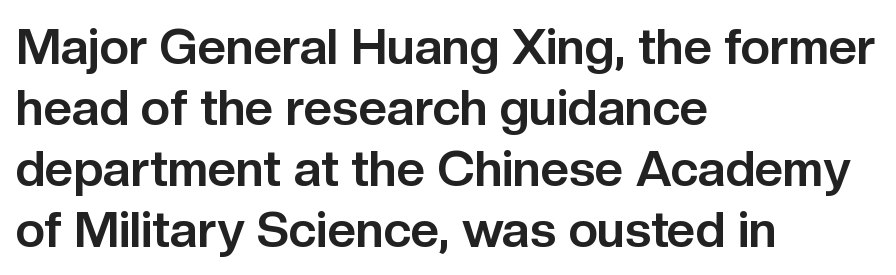
Beneath every word, the page is bare. Look at the bottom of the vertical strokes: they stop flat, with no serifs. The typography opts for an upright posture over an oblique one. Note the varied advance widths — an 'i' is clearly narrower than an 'm'. In CSS terms this would be text-align: left.
